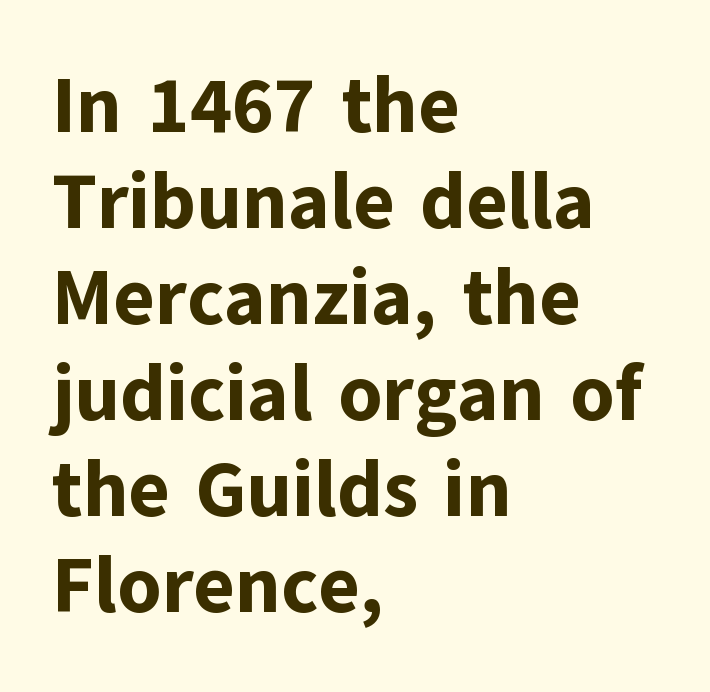
Q: Is the text bold? A: Yes.
Q: Is the text italic (slanted)? A: No, it is upright.
Q: Is the typeface a serif or a sans-serif typeface? A: Sans-serif.
Q: Is the text underlined? A: No.
Q: How is the paragraph aligned? A: Left-aligned.
Q: Is the spacing between letters normal or unusually wide? A: Normal.
Q: Width (condensed, normal, or wide)? A: Normal.
Q: Stroke contrast? A: Low.
Q: x-height? A: Medium.
Q: Monospaced? A: No.
